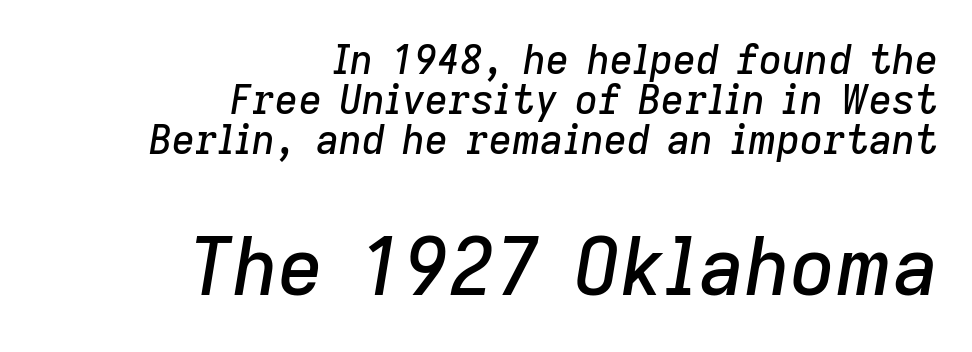
{"italic": "yes", "lean": "right", "slant_degrees": 9, "width": "normal", "stroke_contrast": "low", "x_height": "medium", "monospaced": "no", "underline": "no", "align": "right", "line_spacing": "tight", "line_spacing_ratio": 1.0, "letter_spacing": "normal", "letter_spacing_em": 0.0, "larger_block": "second", "size_ratio": 1.98, "glyph_px": 79}
